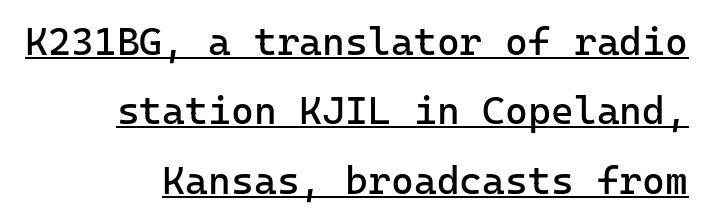
Q: Is the text bold? A: No.
Q: Is the text italic (slanted)? A: No, it is upright.
Q: Is the typeface a serif or a sans-serif typeface? A: Sans-serif.
Q: Is the text underlined? A: Yes.
Q: How is the paragraph aligned? A: Right-aligned.
Q: Is the spacing between letters normal or unusually wide? A: Normal.
Q: Width (condensed, normal, or wide)? A: Normal.
Q: Stroke contrast? A: Low.
Q: x-height? A: Medium.
